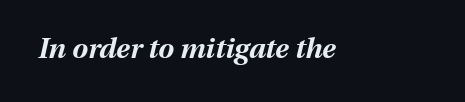
The baseline area is clear. Is the type bold? Yes — the strokes are clearly thick and heavy. Proportional: the letters do not fall into vertical columns. This sample uses plain, unmodified letter spacing.
